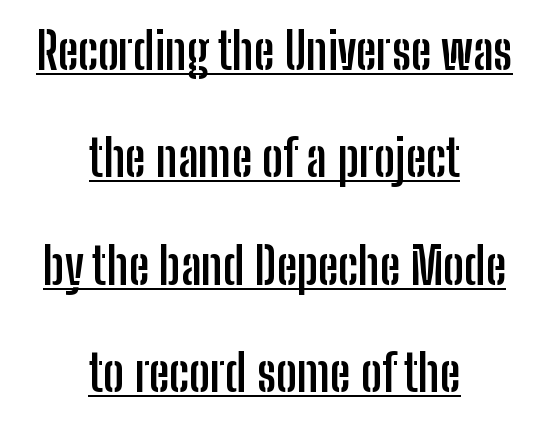
This rendering leaves character spacing at its baseline value. When letters stand straight like this, we call the style roman or upright. Every row of glyphs is offset so its center matches the block's center. The leading is generous, giving the passage an open texture. Check where the strokes stop: nothing finishes them off — pure sans. These lines are rendered in a variable-pitch font.
